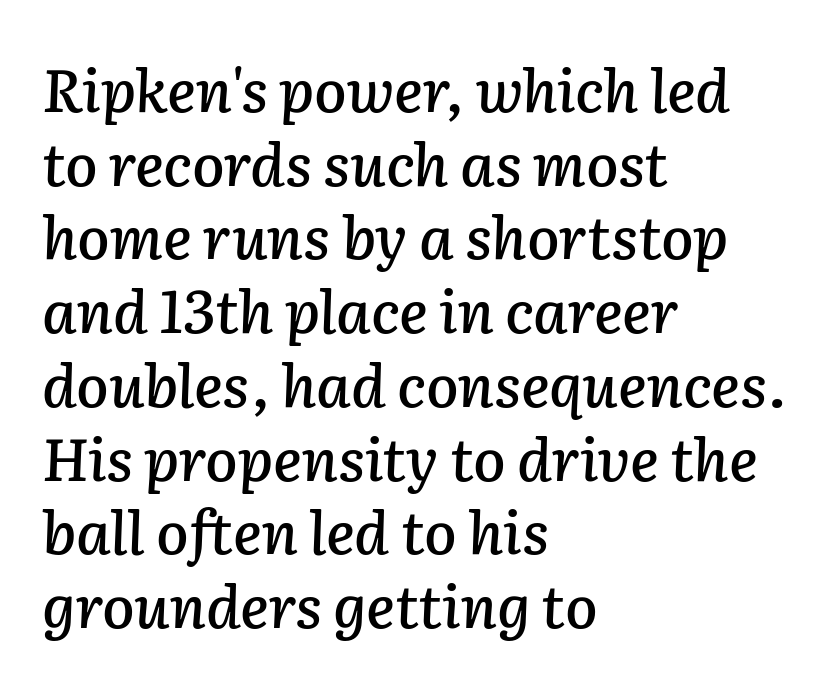
{"italic": "yes", "lean": "right", "slant_degrees": 2, "width": "normal", "stroke_contrast": "low", "x_height": "medium", "monospaced": "no", "underline": "no", "align": "left", "line_spacing": "normal", "line_spacing_ratio": 1.25, "letter_spacing": "normal", "letter_spacing_em": 0.0, "glyph_px": 59}
